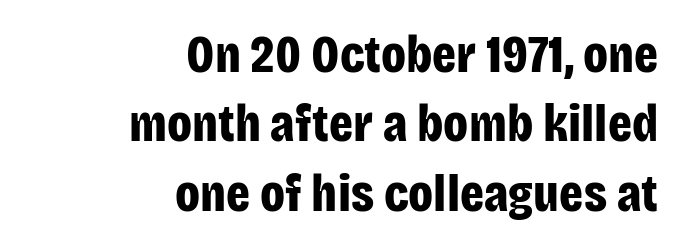
Spacing between characters is what you'd get straight out of the box. The baseline area is clear. The rendering shows plain stroke endings on the letterforms — a sans-serif design. You can tell it's not italic because the verticals are truly vertical. Horizontal alignment here is rightward, an uncommon choice for prose. Varying glyph widths throughout — classic text-font behaviour.
